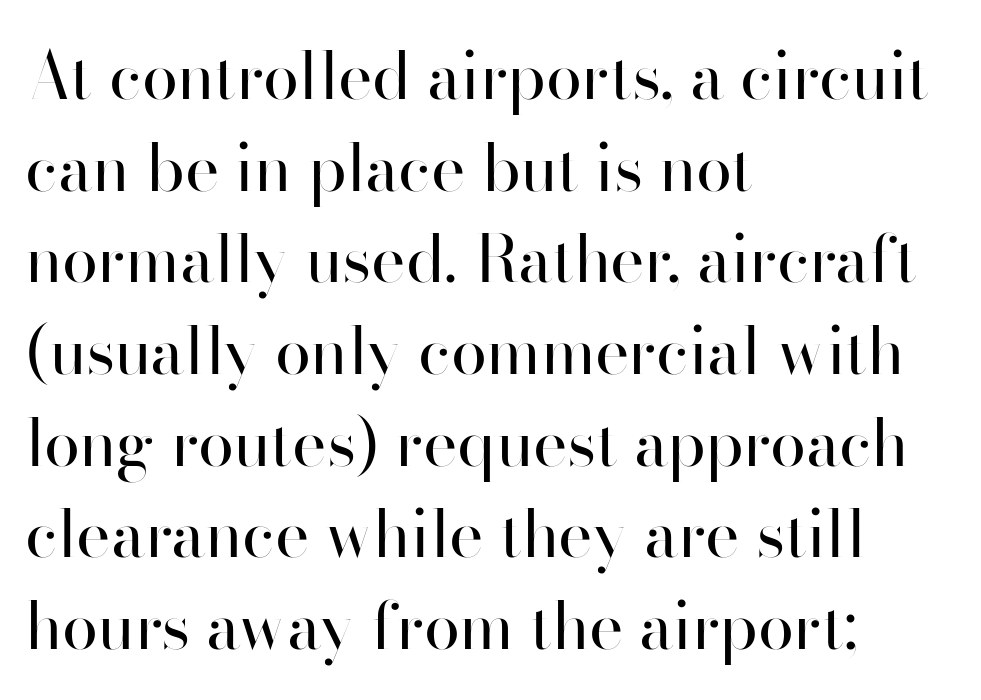
A clean baseline with only descenders dipping below it. Evenly set lines give the paragraph a standard silhouette. Note: no serifs on the glyphs. The specimen reads as upright at a glance.
